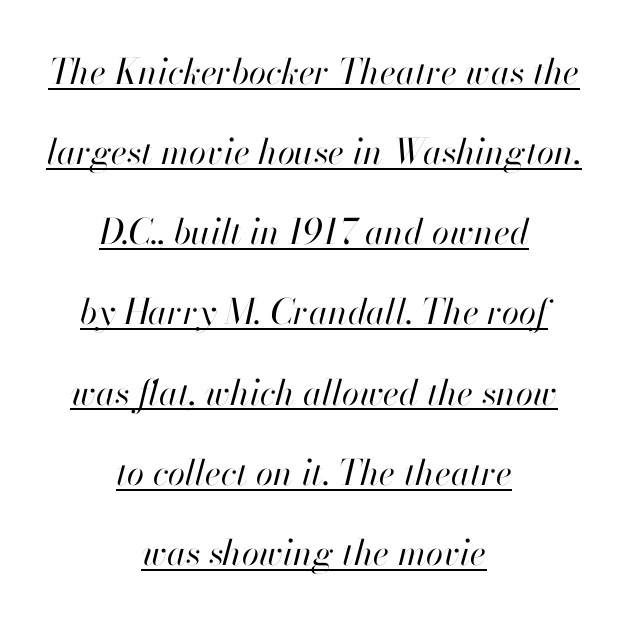
Q: Is the text bold? A: No.
Q: Is the text italic (slanted)? A: Yes, it leans right by about 13 degrees.
Q: Is the text underlined? A: Yes.
Q: How is the paragraph aligned? A: Centered.
Q: Is the spacing between letters normal or unusually wide? A: Normal.
Q: Is the spacing between lines tight, normal or loose? A: Loose.
Q: Width (condensed, normal, or wide)? A: Normal.
Q: Stroke contrast? A: High.
Q: x-height? A: Small.
Q: Monospaced? A: No.
